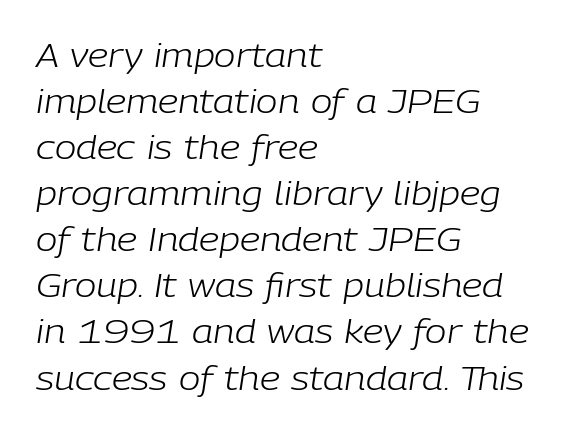
Vertical stems look standard width or narrower in stroke. Horizontal bands of white between lines are of average thickness. Clear beneath every line of the passage. This sample uses plain, unmodified letter spacing. All the whitespace from short lines collects on the right. Characters are canted at an angle relative to the baseline's perpendicular.
